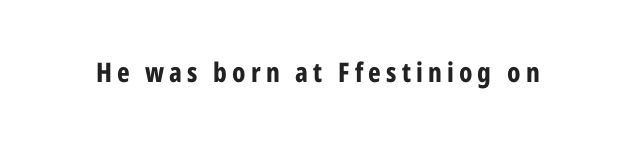
Q: Is the text bold? A: Yes.
Q: Is the text italic (slanted)? A: No, it is upright.
Q: Is the text underlined? A: No.
